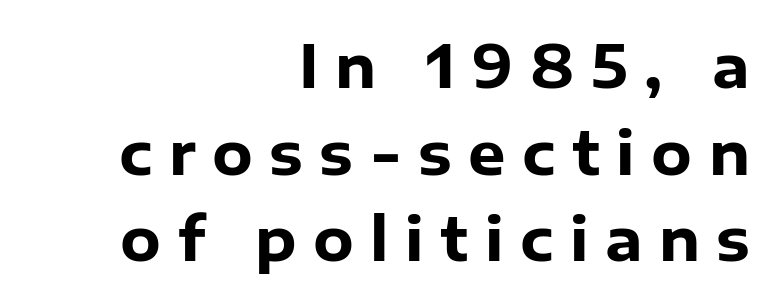
The image shows 59 px heavy sans-serif type, upright; set right-aligned, normal line spacing (1.47x), unusually wide letter spacing (+0.28 em), not underlined; low stroke contrast and a medium x-height.
